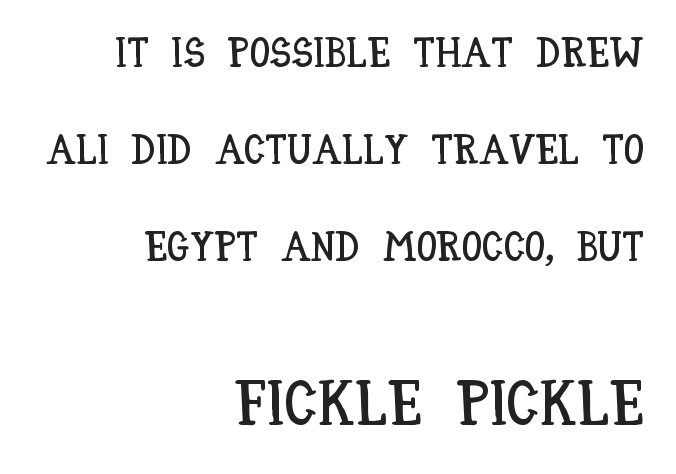
Where is the straight margin? On the right. It's the straight-up-and-down kind of type. In terms of leading, this rendering errs on the spacious side. The letters advance in unequal steps, a hallmark of proportional type. The passage shown has conventional tracking throughout.
